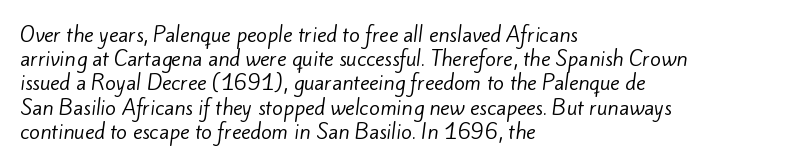
Q: Is the text bold? A: No.
Q: Is the text underlined? A: No.
Q: How is the paragraph aligned? A: Left-aligned.
Q: Is the spacing between letters normal or unusually wide? A: Normal.
